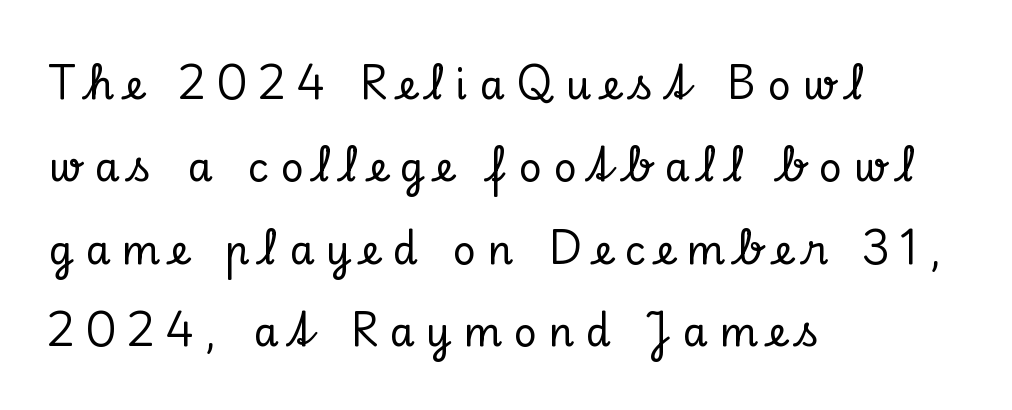
The image shows 40 px text type, upright; set left-aligned, loose line spacing (2.06x), unusually wide letter spacing (+0.29 em), not underlined; low stroke contrast and a small x-height.
